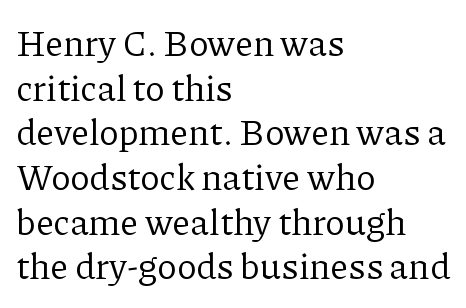
The image shows 36 px regular-weight serif type, upright; set left-aligned, line spacing 1.24x, normal letter spacing, not underlined; low stroke contrast and a medium x-height.
